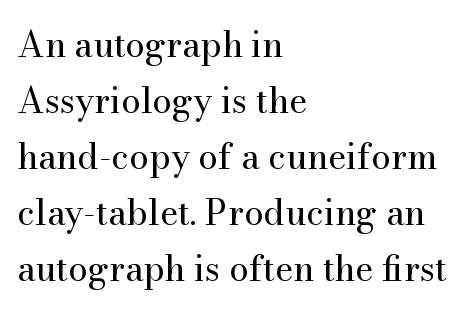
Q: Is the text bold? A: No.
Q: Is the text italic (slanted)? A: No, it is upright.
Q: Is the typeface a serif or a sans-serif typeface? A: Serif.
Q: Is the text underlined? A: No.
Q: How is the paragraph aligned? A: Left-aligned.
Q: Is the spacing between letters normal or unusually wide? A: Normal.
Q: Is the spacing between lines tight, normal or loose? A: Normal.
Q: Width (condensed, normal, or wide)? A: Normal.
Q: Stroke contrast? A: Medium.
Q: x-height? A: Small.
Q: Monospaced? A: No.
